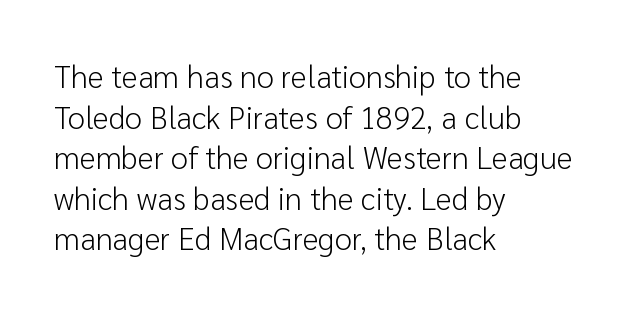
{"serif": "no", "italic": "no", "bold": "no", "weight": "light", "width": "normal", "stroke_contrast": "low", "x_height": "medium", "monospaced": "no", "underline": "no", "align": "left", "line_spacing": "normal", "line_spacing_ratio": 1.31, "letter_spacing": "normal", "letter_spacing_em": 0.0, "glyph_px": 31}
